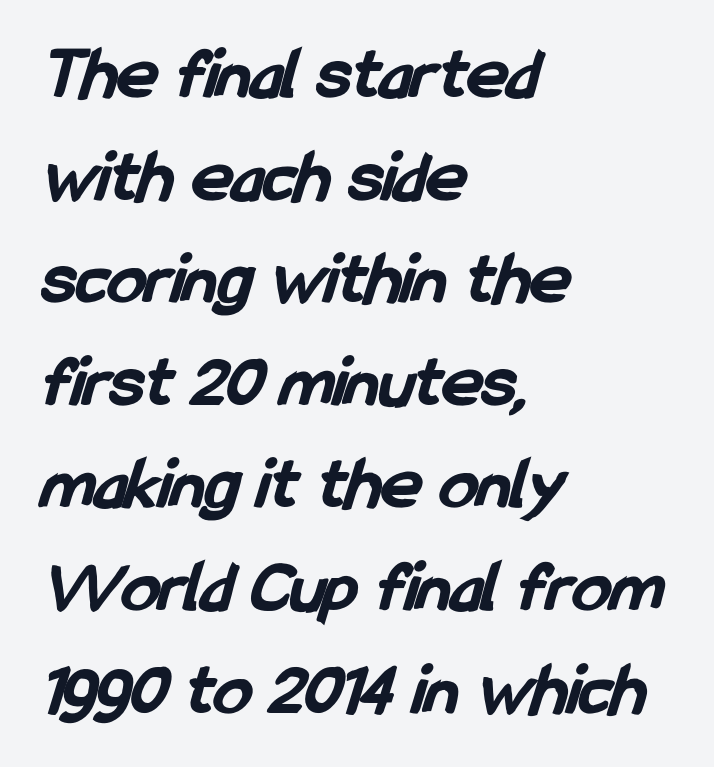
The image shows 76 px bold, condensed sans-serif type; set left-aligned, normal line spacing (1.35x), normal letter spacing, not underlined; low stroke contrast and a medium x-height.
